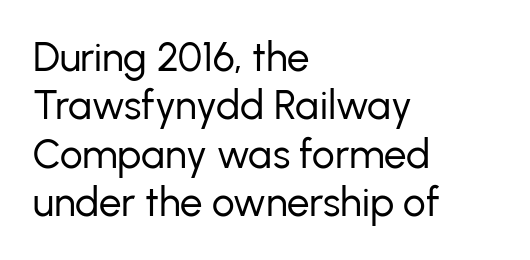
{"serif": "no", "italic": "no", "bold": "no", "weight": "regular", "width": "normal", "stroke_contrast": "low", "x_height": "medium", "monospaced": "no", "underline": "no", "align": "left", "line_spacing_ratio": 1.21, "letter_spacing": "normal", "letter_spacing_em": 0.0, "glyph_px": 40}
